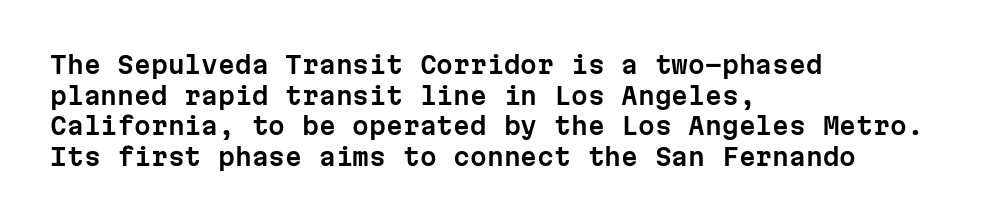
Q: Is the text italic (slanted)? A: No, it is upright.
Q: Is the text underlined? A: No.
Q: How is the paragraph aligned? A: Left-aligned.
Q: Is the spacing between letters normal or unusually wide? A: Normal.
Q: Is the spacing between lines tight, normal or loose? A: Normal.
